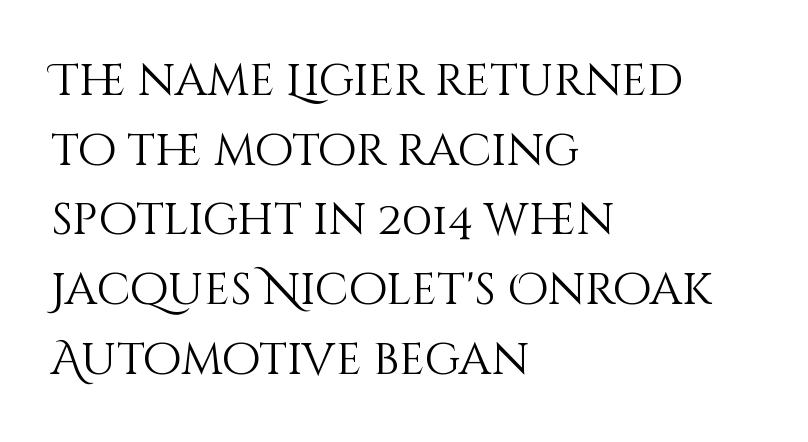
Horizontal bands of white between lines are of average thickness. You could call the tracking neutral — neither tight nor loose. Unlike italic type, these characters show no tilt at all. These lines are rendered in a variable-pitch font. This rendering uses left alignment, leaving the right contour irregular.
